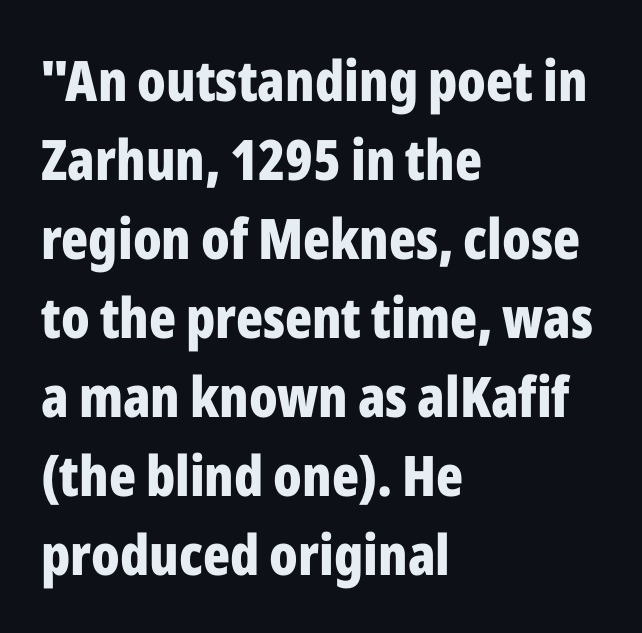
Q: Is the text bold? A: Yes.
Q: Is the text italic (slanted)? A: No, it is upright.
Q: Is the typeface a serif or a sans-serif typeface? A: Sans-serif.
Q: Is the text underlined? A: No.
Q: How is the paragraph aligned? A: Left-aligned.
Q: Is the spacing between letters normal or unusually wide? A: Normal.
Q: Is the spacing between lines tight, normal or loose? A: Normal.
Q: Width (condensed, normal, or wide)? A: Condensed.
Q: Stroke contrast? A: Low.
Q: x-height? A: Medium.
Q: Monospaced? A: No.
